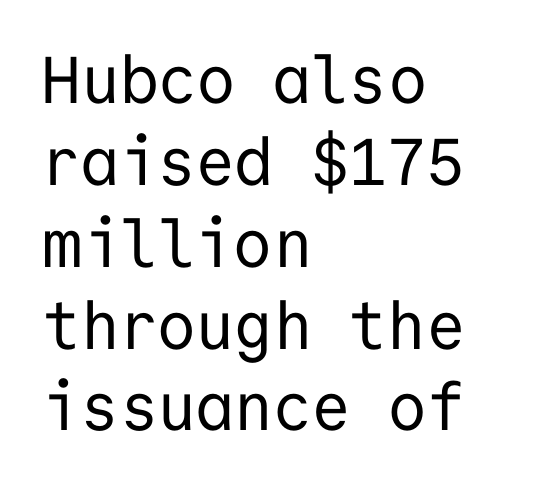
{"serif": "no", "italic": "no", "bold": "no", "weight": "regular", "width": "normal", "stroke_contrast": "low", "x_height": "medium", "monospaced": "yes", "underline": "no", "align": "left", "line_spacing_ratio": 1.24, "letter_spacing": "normal", "letter_spacing_em": 0.0, "glyph_px": 66}
